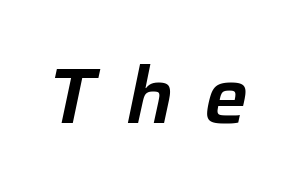
Italic: yes, the glyphs are oblique. Only glyphs here, with clear space below each row. The gaps between neighbouring characters are conspicuously large. The rendering uses natural spacing where letterforms have individual widths.
